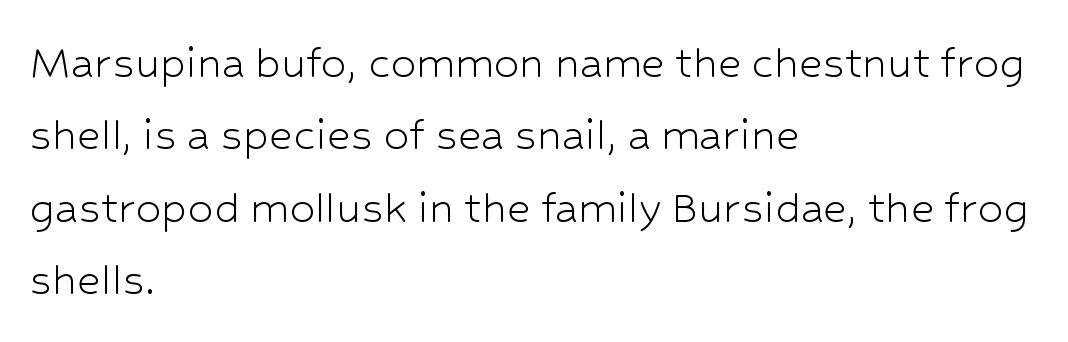
Q: Is the text bold? A: No.
Q: Is the text italic (slanted)? A: No, it is upright.
Q: Is the typeface a serif or a sans-serif typeface? A: Sans-serif.
Q: Is the text underlined? A: No.
Q: How is the paragraph aligned? A: Left-aligned.
Q: Is the spacing between letters normal or unusually wide? A: Normal.
Q: Is the spacing between lines tight, normal or loose? A: Normal.
Q: Width (condensed, normal, or wide)? A: Normal.
Q: Stroke contrast? A: Low.
Q: x-height? A: Medium.
Q: Monospaced? A: No.
